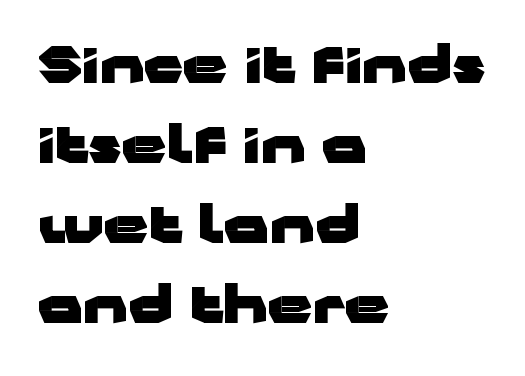
Q: Is the text bold? A: Yes.
Q: Is the text italic (slanted)? A: No, it is upright.
Q: Is the typeface a serif or a sans-serif typeface? A: Sans-serif.
Q: Is the text underlined? A: No.
Q: How is the paragraph aligned? A: Left-aligned.
Q: Is the spacing between letters normal or unusually wide? A: Normal.
Q: Is the spacing between lines tight, normal or loose? A: Normal.
Q: Width (condensed, normal, or wide)? A: Wide.
Q: Stroke contrast? A: Low.
Q: x-height? A: Medium.
Q: Monospaced? A: No.
